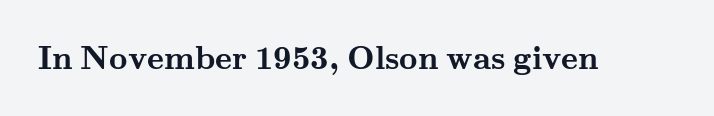
Q: Is the text bold? A: Yes.
Q: Is the text italic (slanted)? A: No, it is upright.
Q: Is the typeface a serif or a sans-serif typeface? A: Serif.
Q: Is the text underlined? A: No.
Q: Is the spacing between letters normal or unusually wide? A: Normal.
Q: Width (condensed, normal, or wide)? A: Wide.
Q: Stroke contrast? A: Medium.
Q: x-height? A: Small.
Q: Monospaced? A: No.
